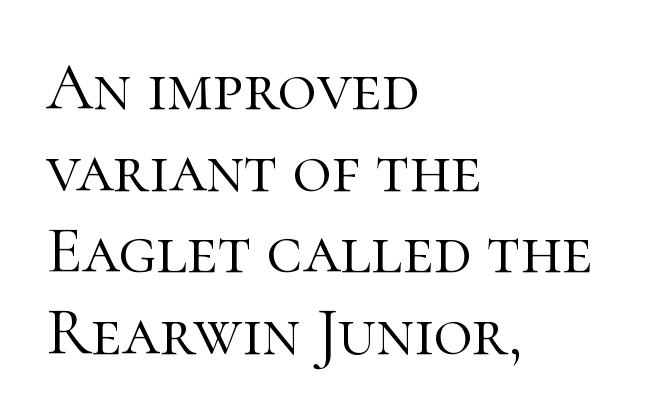
Q: Is the text bold? A: No.
Q: Is the text italic (slanted)? A: No, it is upright.
Q: Is the typeface a serif or a sans-serif typeface? A: Serif.
Q: Is the text underlined? A: No.
Q: How is the paragraph aligned? A: Left-aligned.
Q: Is the spacing between letters normal or unusually wide? A: Normal.
Q: Width (condensed, normal, or wide)? A: Normal.
Q: Stroke contrast? A: High.
Q: x-height? A: Medium.
Q: Monospaced? A: No.
